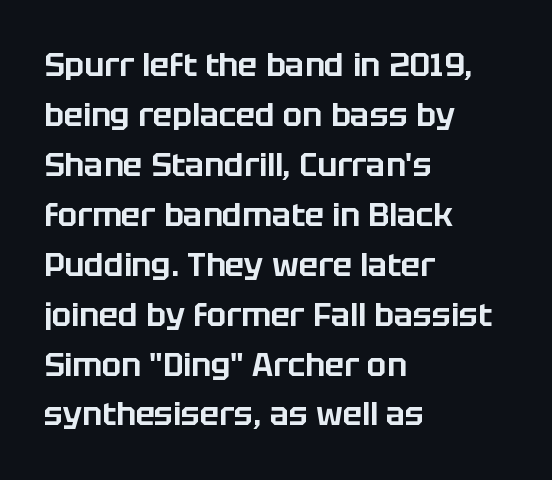
Nobody touched the tracking dial on this one. These lines are set flush left with a ragged right edge. Unmarked baselines from the first word to the last. The letters advance in unequal steps, a hallmark of proportional type.
